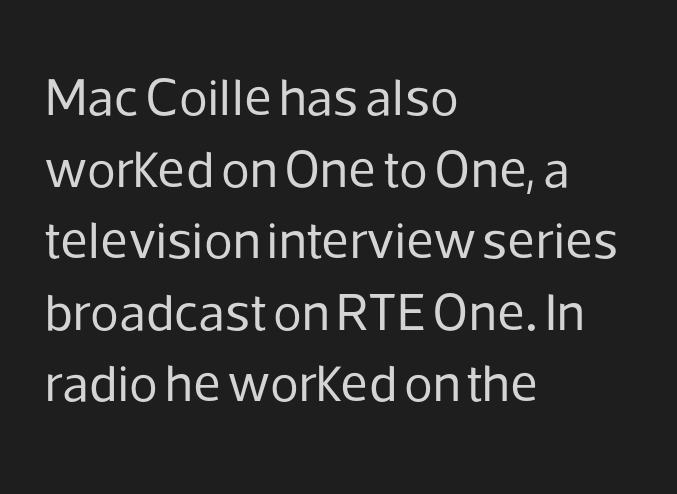
Typographically, this falls in the sans-serif category. The specimen omits any rule beneath the text block's lines. The passage shown is typed in a proportional face where columns would drift. The letters sit at their default tracking, neither squeezed nor spread.
